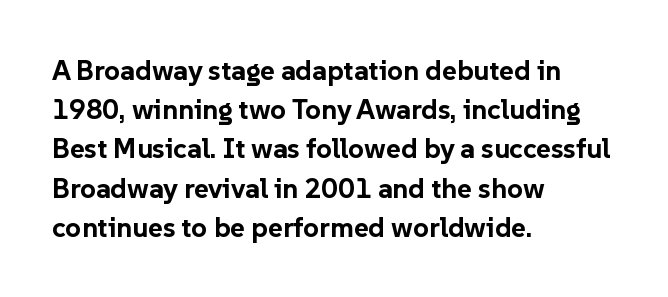
The image shows 28 px bold sans-serif type, upright; set left-aligned, normal line spacing (1.4x), normal letter spacing, not underlined; low stroke contrast and a medium x-height.
